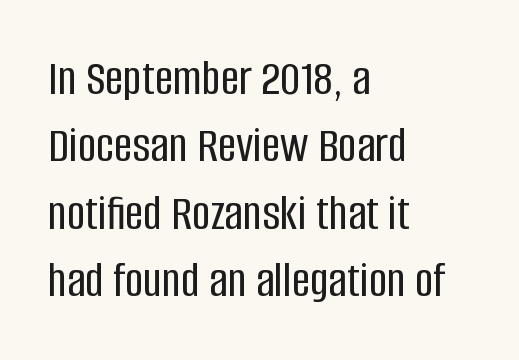
Bare-footed words on every line. The designer left line spacing at the default. You could not count columns in this text — the font is proportionally spaced. The letters stand straight up with perfectly vertical stems. Which margin do the lines hug? The left one — the right edge is uneven.
